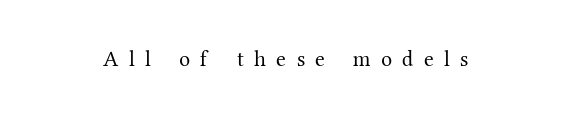
{"italic": "no", "bold": "no", "underline": "no", "align": "center", "letter_spacing": "wide", "letter_spacing_em": 0.48, "glyph_px": 22}
